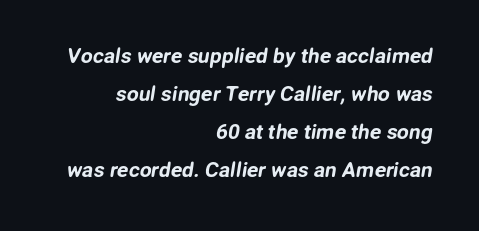
Q: Is the text underlined? A: No.
Q: How is the paragraph aligned? A: Right-aligned.
Q: Is the spacing between letters normal or unusually wide? A: Normal.
